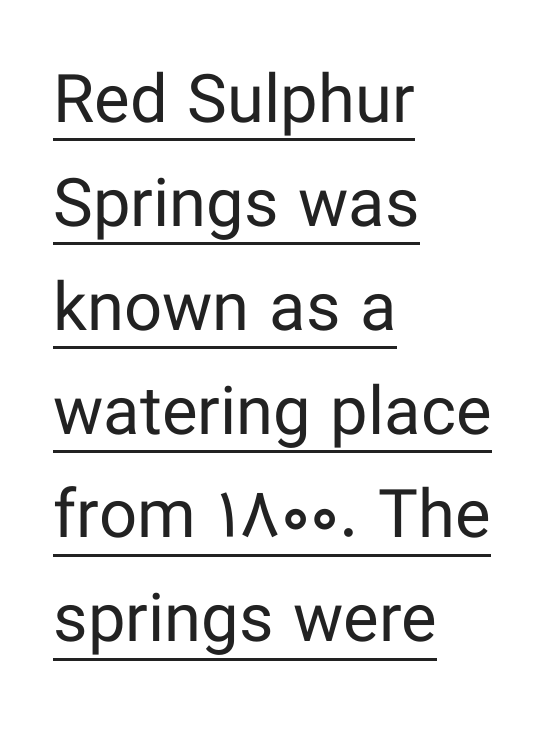
The image shows 67 px regular-weight sans-serif type, upright; set left-aligned, normal line spacing (1.55x), normal letter spacing, underlined; low stroke contrast and a medium x-height.
